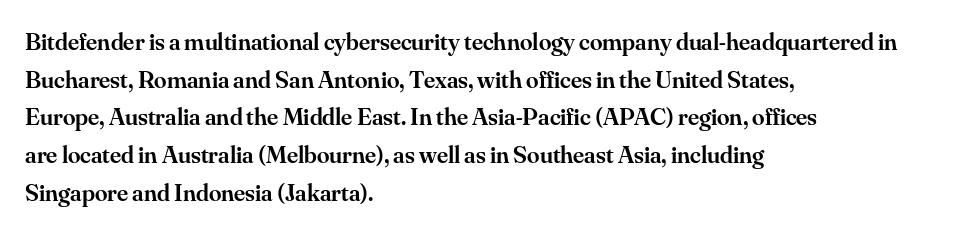
{"italic": "no", "bold": "semi", "underline": "no", "align": "left", "line_spacing": "normal", "line_spacing_ratio": 1.51, "letter_spacing": "normal", "letter_spacing_em": 0.0, "glyph_px": 25}
